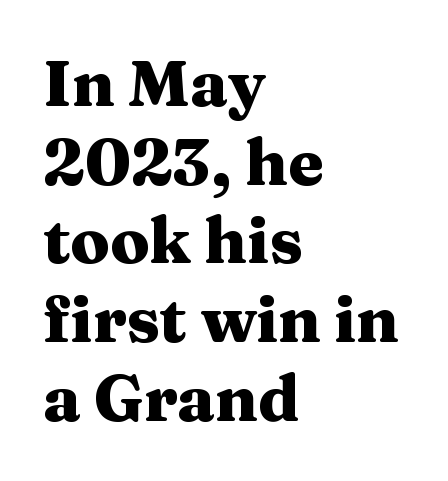
Descenders hang freely into open space. Does extra space separate the letters? No, they use regular spacing. This rendering employs a face with finishing strokes, i.e., a serif. Notice how thick the strokes are: this is what a full bold looks like. A typesetter would call this proportional, since set widths differ per character. The paragraph shown leans on its left margin.
